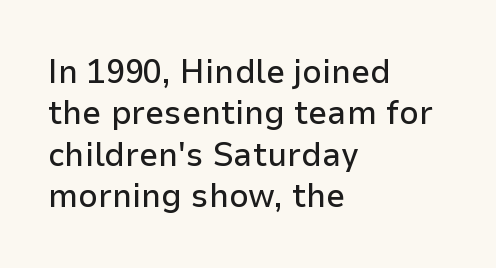
The letters stand upright; this is a roman face. What kind of face is this? One without serifs — a sans. These lines are rendered in a variable-pitch font. The strip under each line holds only bare page. Is the letter spacing exaggerated? No — it looks like the ordinary default.
